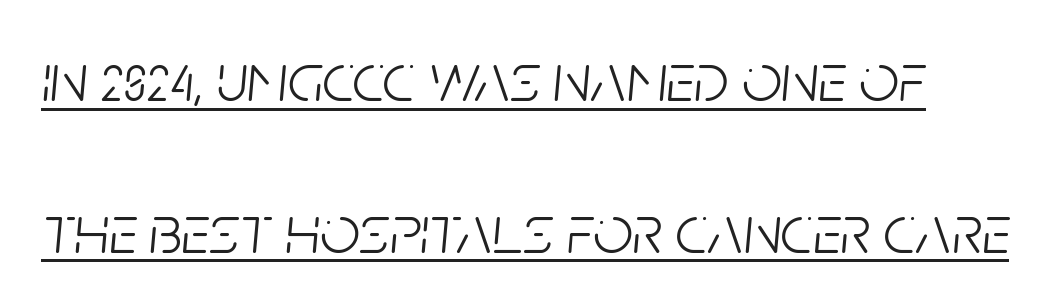
Q: Is the text bold? A: No.
Q: Is the text italic (slanted)? A: Yes, it leans right by about 5 degrees.
Q: Is the text underlined? A: Yes.
Q: Is the spacing between letters normal or unusually wide? A: Normal.
Q: Is the spacing between lines tight, normal or loose? A: Loose.
Q: Width (condensed, normal, or wide)? A: Condensed.
Q: Stroke contrast? A: Low.
Q: x-height? A: Large.
Q: Monospaced? A: No.
